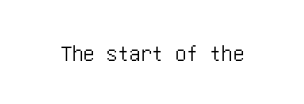
{"italic": "no", "underline": "no", "letter_spacing": "normal", "letter_spacing_em": 0.0, "glyph_px": 23}
